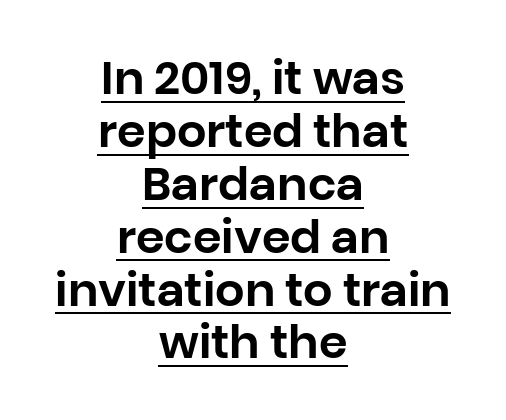
The image shows 46 px sans-serif type, upright; set centered, tight line spacing (1.15x), normal letter spacing, underlined; low stroke contrast and a large x-height.
